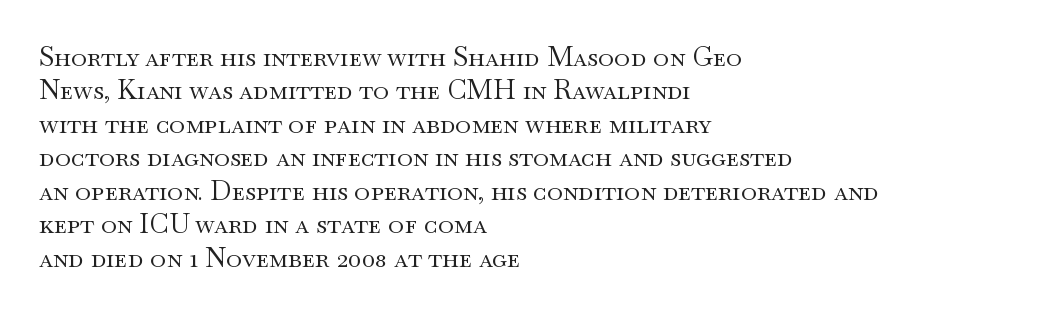
Q: Is the text bold? A: No.
Q: Is the text italic (slanted)? A: No, it is upright.
Q: Is the text underlined? A: No.
Q: How is the paragraph aligned? A: Left-aligned.
Q: Is the spacing between letters normal or unusually wide? A: Normal.
